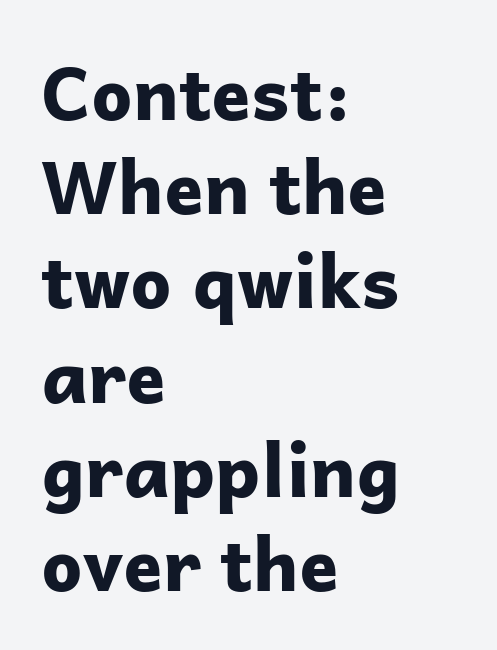
The image shows 73 px bold sans-serif type, upright; set left-aligned, normal line spacing (1.29x), normal letter spacing, not underlined; low stroke contrast and a medium x-height.
